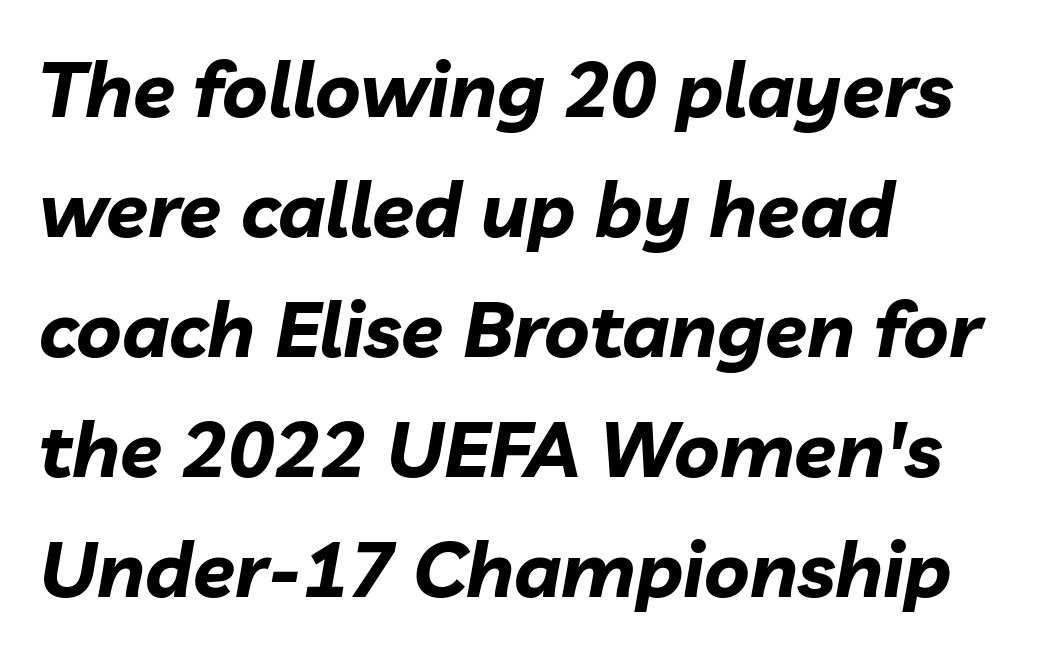
{"italic": "yes", "lean": "right", "slant_degrees": 10, "bold": "yes", "weight": "bold", "width": "normal", "stroke_contrast": "low", "x_height": "medium", "monospaced": "no", "underline": "no", "align": "left", "line_spacing": "normal", "line_spacing_ratio": 1.56, "letter_spacing": "normal", "letter_spacing_em": 0.0, "glyph_px": 77}
